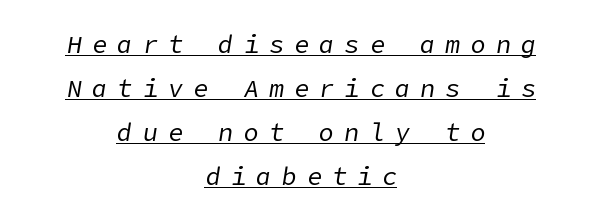
The image shows 25 px text type, italic (leaning right); set centered, line spacing 1.76x, unusually wide letter spacing (+0.41 em), underlined.
